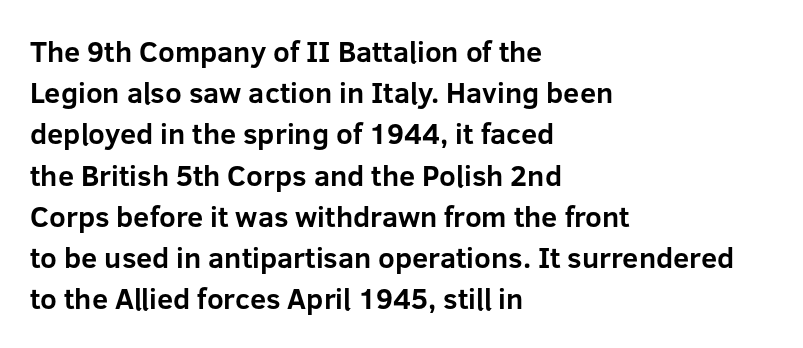
The image shows 29 px bold sans-serif type, upright; set left-aligned, normal line spacing (1.42x), normal letter spacing, not underlined; low stroke contrast and a medium x-height.
